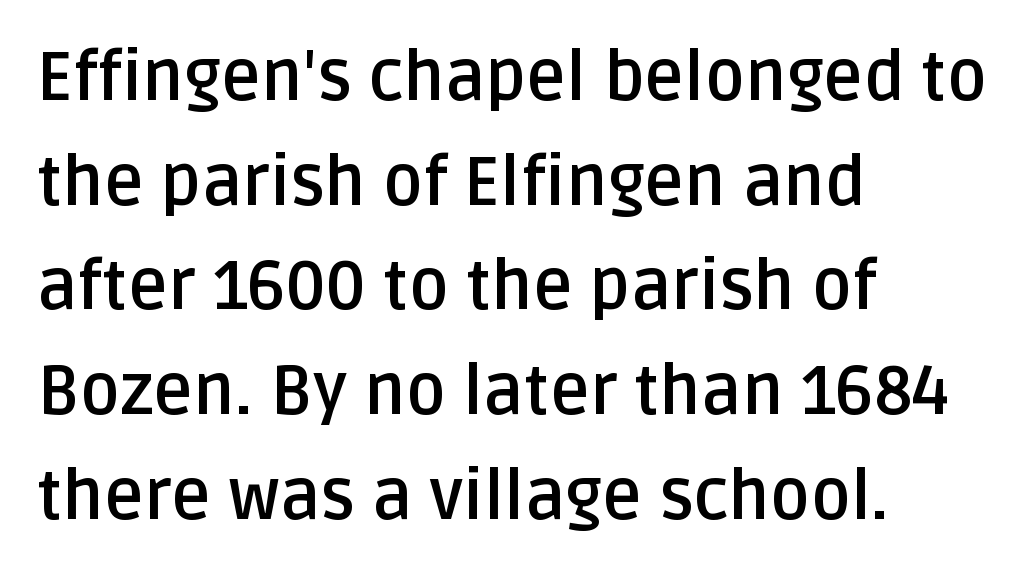
Q: Is the text bold? A: Yes.
Q: Is the text italic (slanted)? A: No, it is upright.
Q: Is the typeface a serif or a sans-serif typeface? A: Sans-serif.
Q: Is the text underlined? A: No.
Q: How is the paragraph aligned? A: Left-aligned.
Q: Is the spacing between letters normal or unusually wide? A: Normal.
Q: Is the spacing between lines tight, normal or loose? A: Normal.
Q: Width (condensed, normal, or wide)? A: Normal.
Q: Stroke contrast? A: Low.
Q: x-height? A: Large.
Q: Monospaced? A: No.
